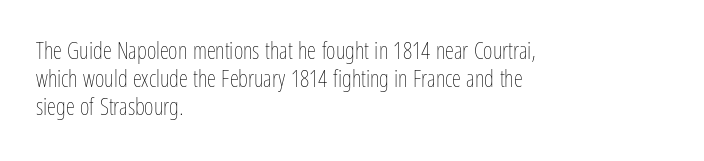
Q: Is the text bold? A: No.
Q: Is the text italic (slanted)? A: No, it is upright.
Q: Is the text underlined? A: No.
Q: How is the paragraph aligned? A: Left-aligned.
Q: Is the spacing between letters normal or unusually wide? A: Normal.
